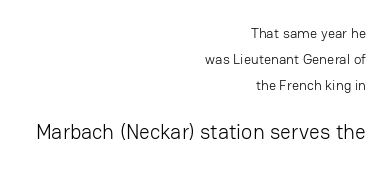
Q: Is the text bold? A: No.
Q: Is the text italic (slanted)? A: No, it is upright.
Q: Is the text underlined? A: No.
Q: How is the paragraph aligned? A: Right-aligned.
Q: Is the spacing between letters normal or unusually wide? A: Normal.
Q: Which block of text is set in a larger size, the first (top) or the second (bottom)? A: The second (bottom) one.
